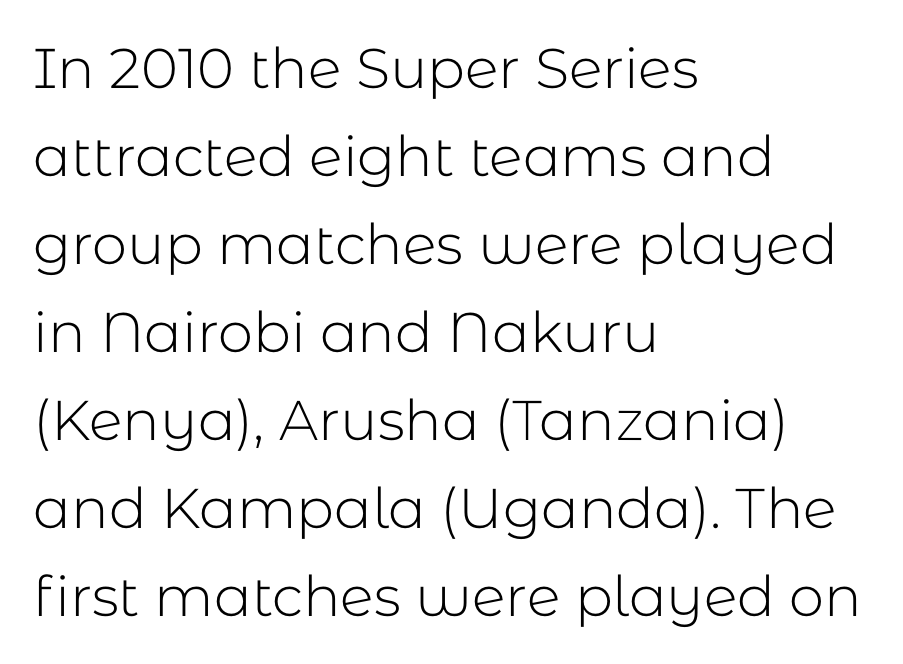
Q: Is the text bold? A: No.
Q: Is the text italic (slanted)? A: No, it is upright.
Q: Is the typeface a serif or a sans-serif typeface? A: Sans-serif.
Q: Is the text underlined? A: No.
Q: How is the paragraph aligned? A: Left-aligned.
Q: Is the spacing between letters normal or unusually wide? A: Normal.
Q: Is the spacing between lines tight, normal or loose? A: Normal.
Q: Width (condensed, normal, or wide)? A: Normal.
Q: Stroke contrast? A: Low.
Q: x-height? A: Medium.
Q: Monospaced? A: No.
